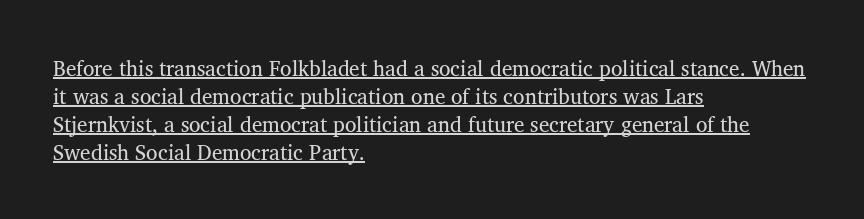
{"italic": "no", "bold": "no", "underline": "yes", "align": "left", "line_spacing": "normal", "line_spacing_ratio": 1.33, "letter_spacing": "normal", "letter_spacing_em": 0.0, "glyph_px": 21}
